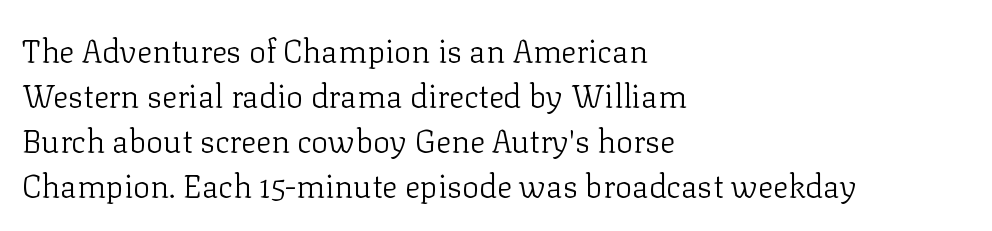
{"serif": "yes", "italic": "no", "bold": "no", "weight": "light", "width": "normal", "stroke_contrast": "low", "x_height": "medium", "monospaced": "no", "underline": "no", "align": "left", "line_spacing": "normal", "line_spacing_ratio": 1.41, "letter_spacing": "normal", "letter_spacing_em": 0.0, "glyph_px": 32}
